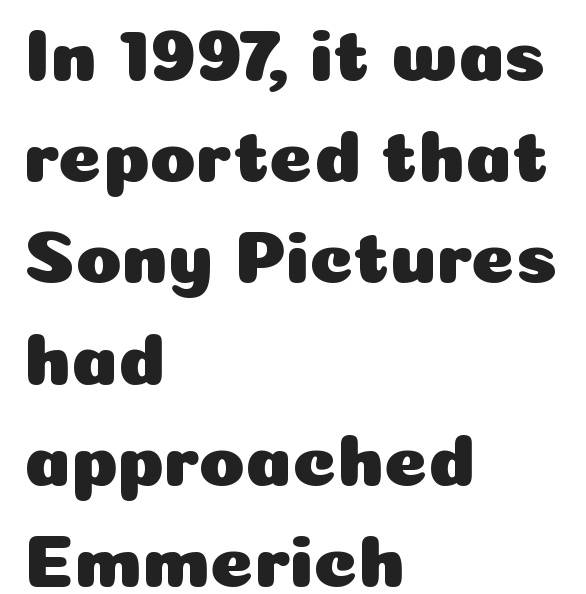
Q: Is the text italic (slanted)? A: No, it is upright.
Q: Is the typeface a serif or a sans-serif typeface? A: Sans-serif.
Q: Is the text underlined? A: No.
Q: How is the paragraph aligned? A: Left-aligned.
Q: Is the spacing between letters normal or unusually wide? A: Normal.
Q: Is the spacing between lines tight, normal or loose? A: Normal.
Q: Width (condensed, normal, or wide)? A: Normal.
Q: Stroke contrast? A: Low.
Q: x-height? A: Medium.
Q: Monospaced? A: No.
